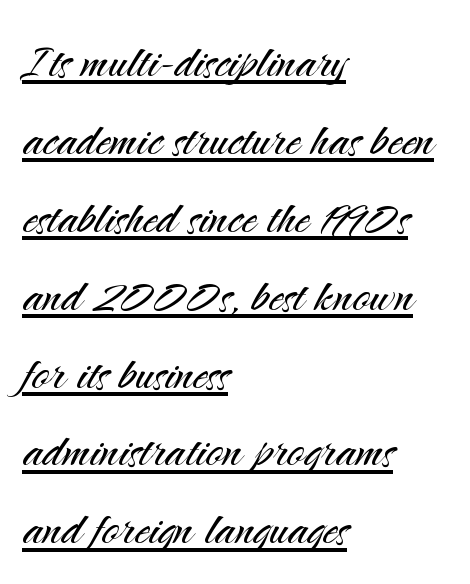
Regarding leading, the lines here are spaced in the standard way. Here the glyphs are tracked normally, forming tight word shapes. The rag falls on the right side of this text block. The rendering uses natural spacing where letterforms have individual widths.
